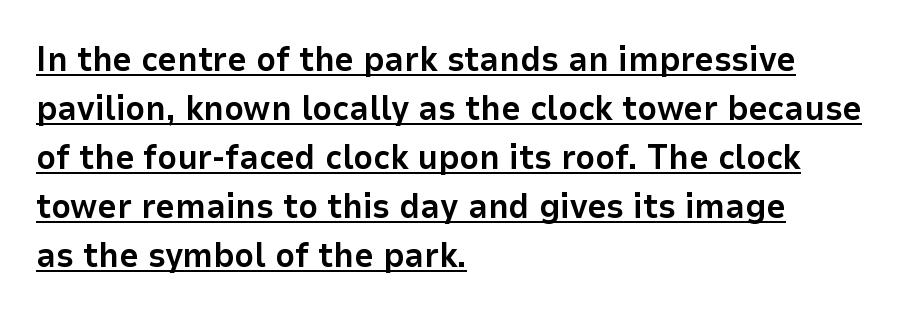
The image shows 34 px bold sans-serif type, upright; set left-aligned, normal line spacing (1.44x), normal letter spacing, underlined; low stroke contrast and a medium x-height.
